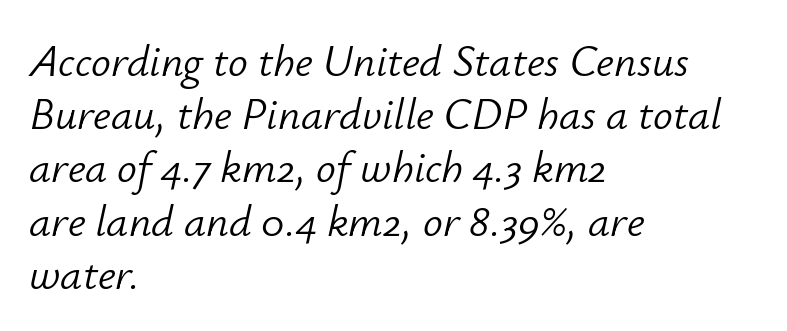
Q: Is the text bold? A: No.
Q: Is the text italic (slanted)? A: Yes, it leans right by about 12 degrees.
Q: Is the text underlined? A: No.
Q: How is the paragraph aligned? A: Left-aligned.
Q: Is the spacing between letters normal or unusually wide? A: Normal.
Q: Width (condensed, normal, or wide)? A: Normal.
Q: Stroke contrast? A: Low.
Q: x-height? A: Small.
Q: Monospaced? A: No.
